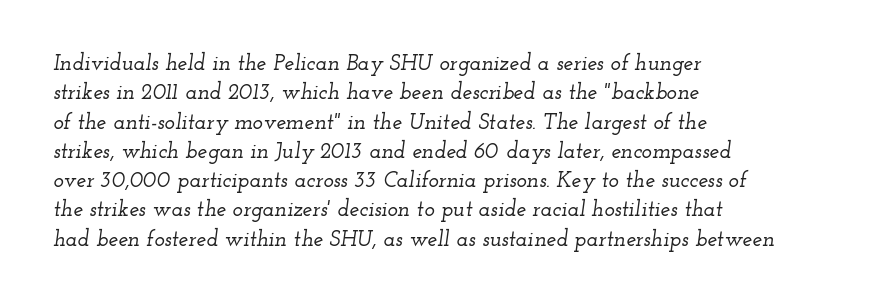
{"italic": "yes", "lean": "right", "slant_degrees": 12, "underline": "no", "align": "left", "line_spacing": "normal", "line_spacing_ratio": 1.33, "letter_spacing": "normal", "letter_spacing_em": 0.0, "glyph_px": 22}
